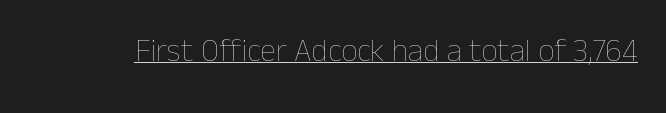
Q: Is the text bold? A: No.
Q: Is the text italic (slanted)? A: No, it is upright.
Q: Is the text underlined? A: Yes.
Q: Is the spacing between letters normal or unusually wide? A: Normal.
Q: Width (condensed, normal, or wide)? A: Normal.
Q: Stroke contrast? A: Low.
Q: x-height? A: Medium.
Q: Monospaced? A: No.
